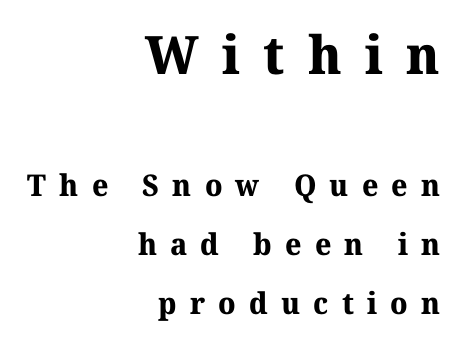
Q: Is the text bold? A: Yes.
Q: Is the typeface a serif or a sans-serif typeface? A: Serif.
Q: Is the text underlined? A: No.
Q: How is the paragraph aligned? A: Right-aligned.
Q: Is the spacing between letters normal or unusually wide? A: Unusually wide.
Q: Is the spacing between lines tight, normal or loose? A: Loose.
Q: Which block of text is set in a larger size, the first (top) or the second (bottom)? A: The first (top) one.
Q: Width (condensed, normal, or wide)? A: Normal.
Q: Stroke contrast? A: Medium.
Q: x-height? A: Medium.
Q: Monospaced? A: No.
